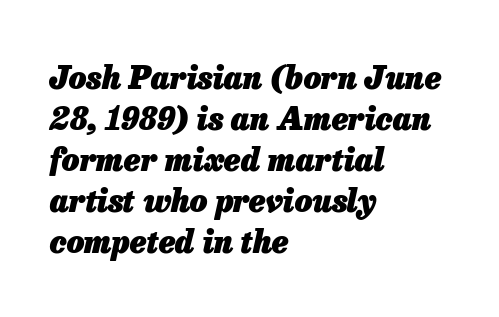
Is the letter spacing exaggerated? No — it looks like the ordinary default. Alignment: flush left. Each new line begins a customary step beneath the previous one. Students, this is bold: see how much ink each stroke carries.
